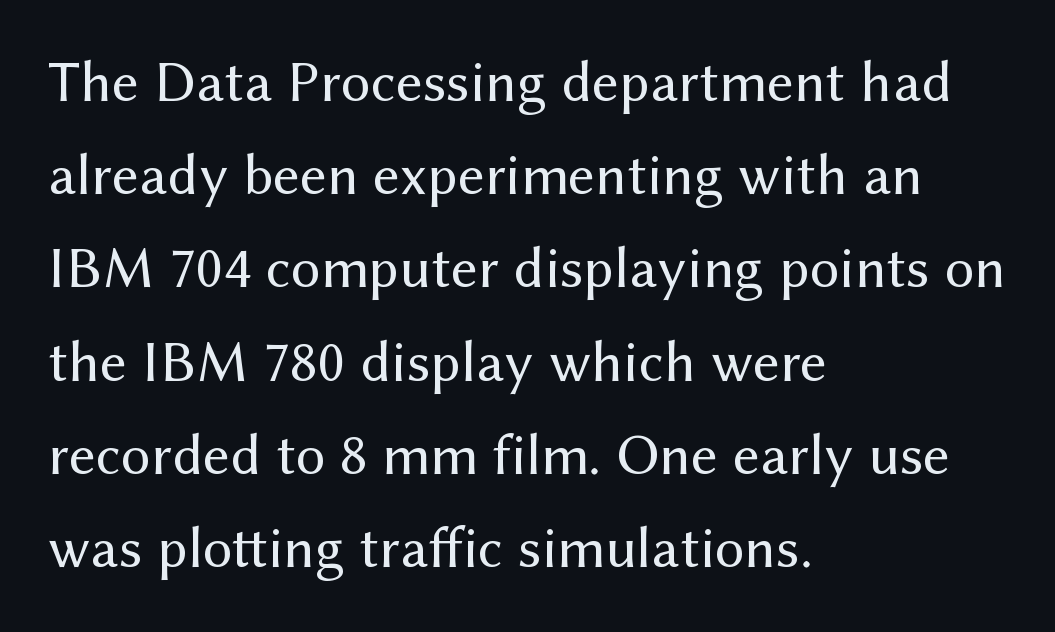
If you drew a line through each stem, it would be perfectly vertical. Plain, unruled lines of type. The letters advance in unequal steps, a hallmark of proportional type. The block of text has a typical density, with ordinary space between rows.
